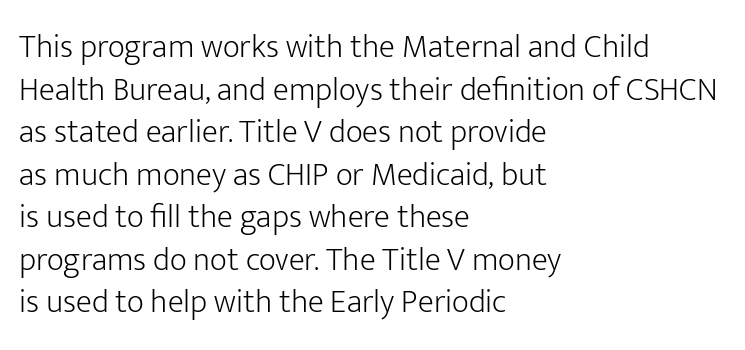
The image shows 33 px light sans-serif type, upright; set left-aligned, normal line spacing (1.29x), normal letter spacing, not underlined; low stroke contrast and a medium x-height.
